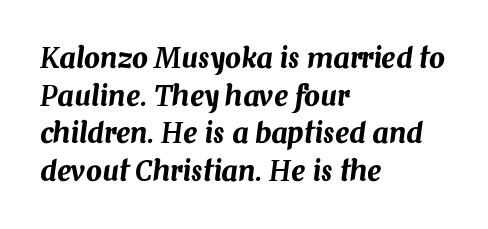
The image shows 28 px text type, italic (leaning right); set left-aligned, normal line spacing (1.34x), normal letter spacing, not underlined; medium stroke contrast and a medium x-height.
